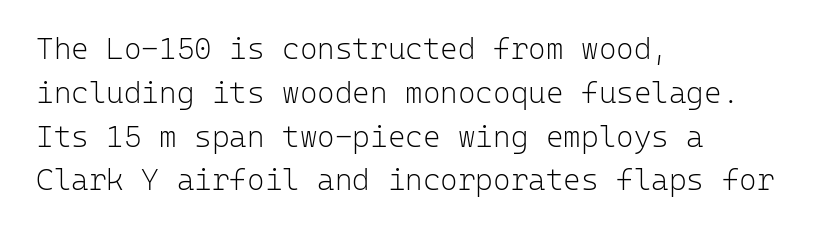
No heavy texture on the line: the type isn't bold. The passage is arranged the way most books set body copy — flush left. These lines were composed using upright roman letters. These lines are rendered in a fixed-pitch font. What stands out about the letter spacing? Nothing — it is the standard amount.
